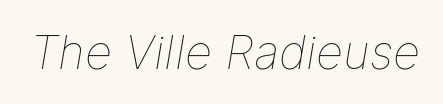
The image shows 47 px thin type, italic (leaning right); set normal letter spacing, not underlined; low stroke contrast and a medium x-height.
